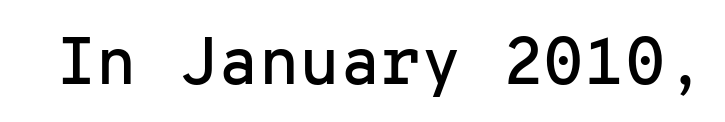
The image shows 66 px sans-serif type, upright, monospaced; set normal letter spacing, not underlined; low stroke contrast and a medium x-height.
